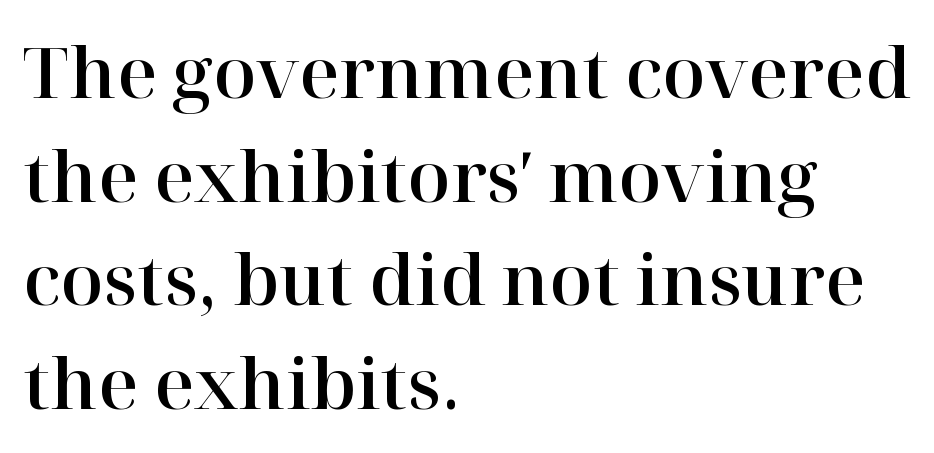
The strip under each line holds only bare page. Left-aligned paragraph, ragged on the right. No extra tracking has been applied to these lines. The passage shown is typed in a proportional face where columns would drift.
